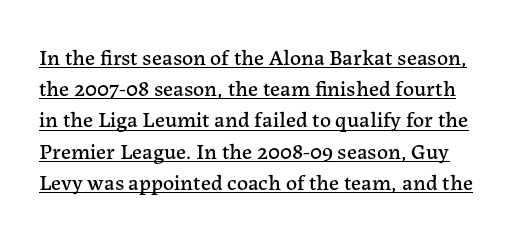
The image shows 22 px text type, upright; set normal line spacing (1.42x), normal letter spacing, underlined.
